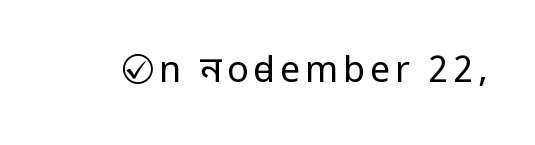
Bold? No — there's no thickening of the strokes. Observe the absence of serifs on each vertical stroke in this sample. The specimen omits any rule beneath the text block's lines. These lines are rendered in a variable-pitch font. Notice how the stems are strictly vertical — no italics here.
